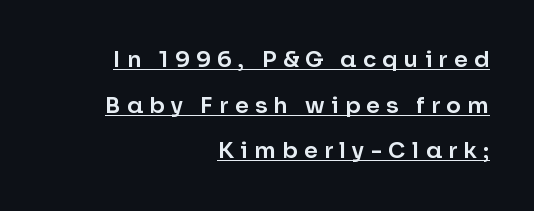
{"italic": "no", "underline": "yes", "align": "right", "line_spacing": "loose", "line_spacing_ratio": 2.07, "letter_spacing": "wide", "letter_spacing_em": 0.29, "glyph_px": 22}
